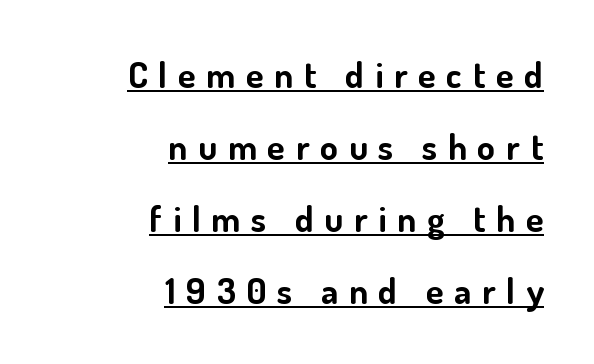
Q: Is the text bold? A: Yes.
Q: Is the text italic (slanted)? A: No, it is upright.
Q: Is the typeface a serif or a sans-serif typeface? A: Sans-serif.
Q: Is the text underlined? A: Yes.
Q: How is the paragraph aligned? A: Right-aligned.
Q: Is the spacing between letters normal or unusually wide? A: Unusually wide.
Q: Is the spacing between lines tight, normal or loose? A: Loose.
Q: Width (condensed, normal, or wide)? A: Normal.
Q: Stroke contrast? A: Low.
Q: x-height? A: Small.
Q: Monospaced? A: No.
